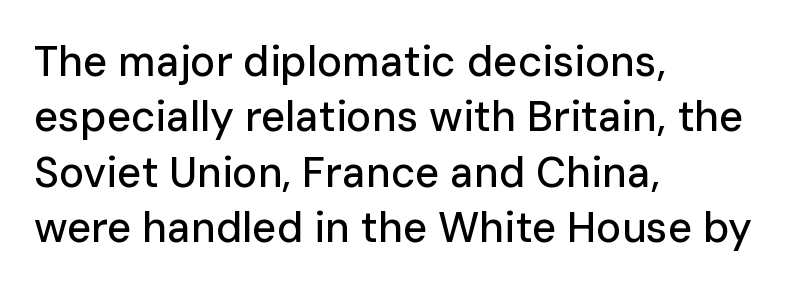
Q: Is the text italic (slanted)? A: No, it is upright.
Q: Is the typeface a serif or a sans-serif typeface? A: Sans-serif.
Q: Is the text underlined? A: No.
Q: How is the paragraph aligned? A: Left-aligned.
Q: Is the spacing between letters normal or unusually wide? A: Normal.
Q: Is the spacing between lines tight, normal or loose? A: Normal.
Q: Width (condensed, normal, or wide)? A: Normal.
Q: Stroke contrast? A: Low.
Q: x-height? A: Medium.
Q: Monospaced? A: No.
